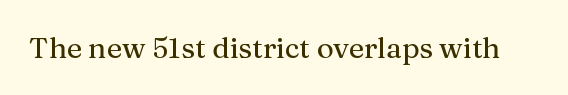
{"serif": "yes", "italic": "no", "width": "normal", "stroke_contrast": "medium", "x_height": "medium", "monospaced": "no", "underline": "no", "letter_spacing": "normal", "letter_spacing_em": 0.0, "glyph_px": 29}
